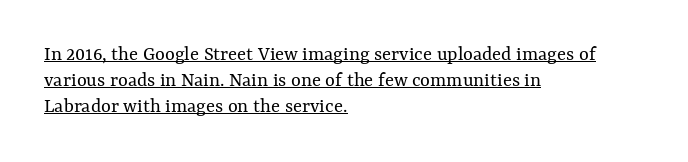
Q: Is the text bold? A: No.
Q: Is the text italic (slanted)? A: No, it is upright.
Q: Is the text underlined? A: Yes.
Q: How is the paragraph aligned? A: Left-aligned.
Q: Is the spacing between letters normal or unusually wide? A: Normal.
